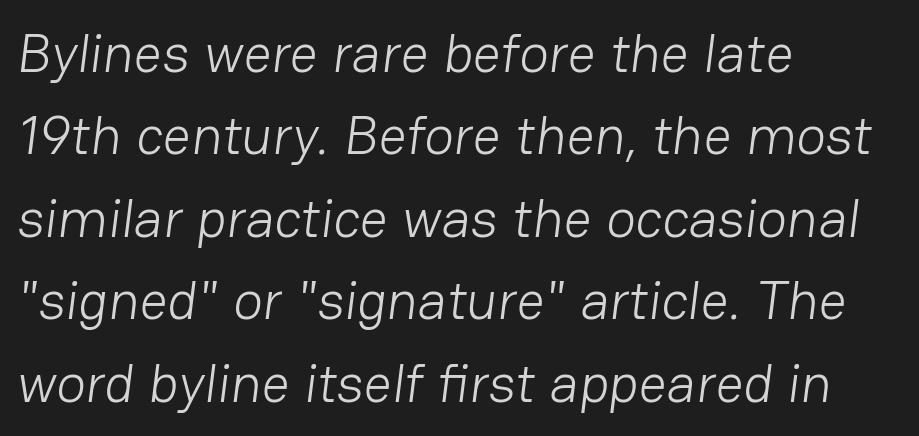
Observe the absence of serifs on each vertical stroke in this sample. Counters stay open thanks to moderate or lighter strokes. Is the block centered? No — it sits flush against the left margin. Each row of text sits above clean, open space.
